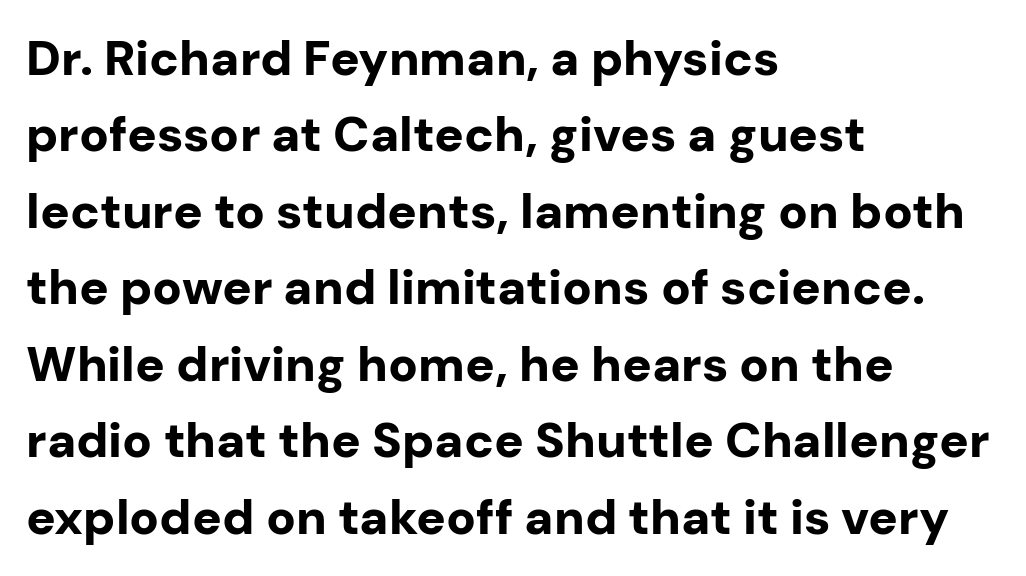
The image shows 49 px bold sans-serif type, upright; set left-aligned, normal line spacing (1.56x), normal letter spacing, not underlined; low stroke contrast and a medium x-height.
